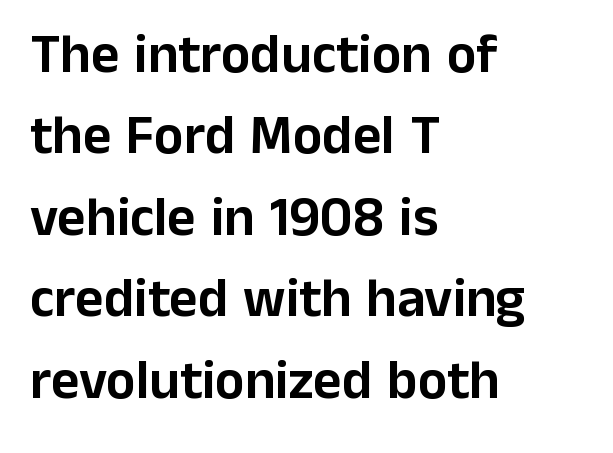
The specimen reads as upright at a glance. Note the varied advance widths — an 'i' is clearly narrower than an 'm'. All the whitespace from short lines collects on the right. The passage shown is not underscored anywhere. Nothing sits at the stroke ends, so this counts as sans-serif.
